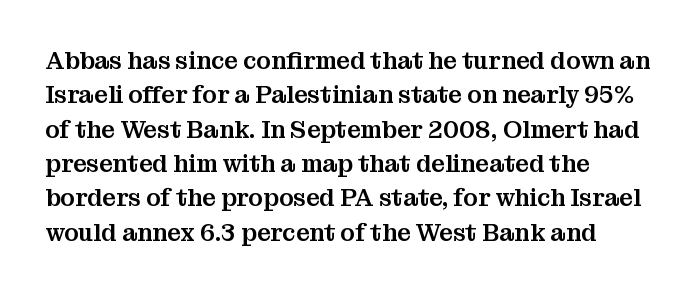
The image shows 24 px text type, upright; set left-aligned, normal line spacing (1.43x), normal letter spacing, not underlined.
